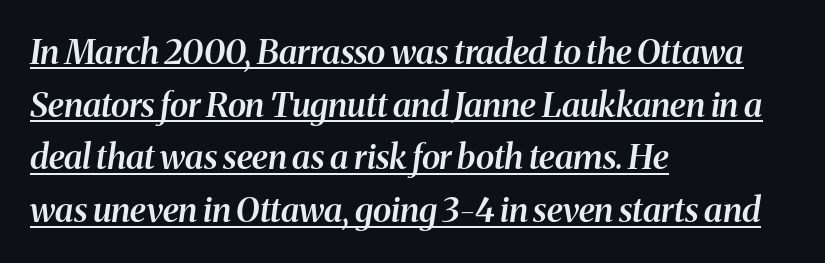
Characters follow at the spacing the type designer built in. The passage shown leans; its letterforms are oblique. The strokes are fattened partway — semibold, not bold. The block of text has a typical density, with ordinary space between rows.
